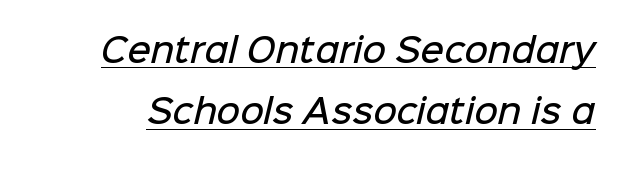
Q: Is the text bold? A: Semi-bold.
Q: Is the typeface a serif or a sans-serif typeface? A: Sans-serif.
Q: Is the text underlined? A: Yes.
Q: Is the spacing between letters normal or unusually wide? A: Normal.
Q: Is the spacing between lines tight, normal or loose? A: Loose.
Q: Width (condensed, normal, or wide)? A: Normal.
Q: Stroke contrast? A: Low.
Q: x-height? A: Medium.
Q: Monospaced? A: No.
